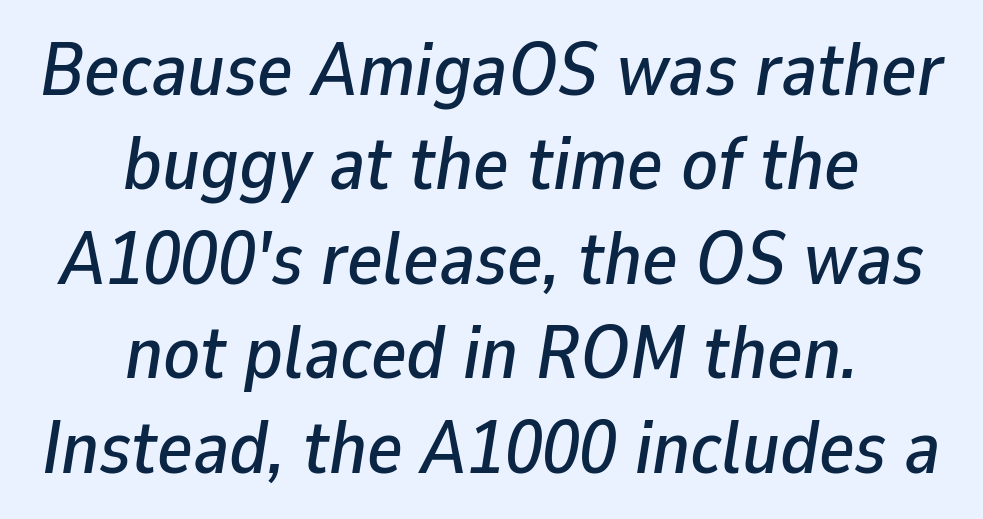
Q: Is the text italic (slanted)? A: Yes, it leans right by about 9 degrees.
Q: Is the text underlined? A: No.
Q: How is the paragraph aligned? A: Centered.
Q: Is the spacing between letters normal or unusually wide? A: Normal.
Q: Is the spacing between lines tight, normal or loose? A: Normal.
Q: Width (condensed, normal, or wide)? A: Normal.
Q: Stroke contrast? A: Low.
Q: x-height? A: Medium.
Q: Monospaced? A: No.
